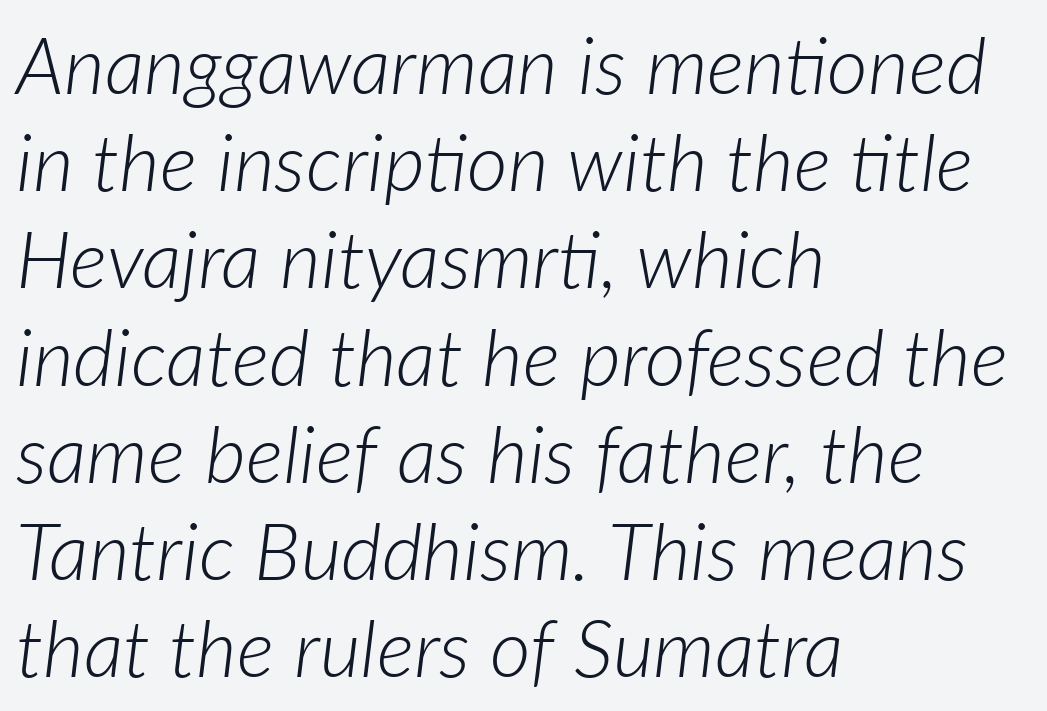
The whole block is typeset with a tilt. Leftover space on each line is placed entirely after the last word. Short note: letters normally spaced. Type without underlining. The face looks like a standard text weight, possibly lighter.
